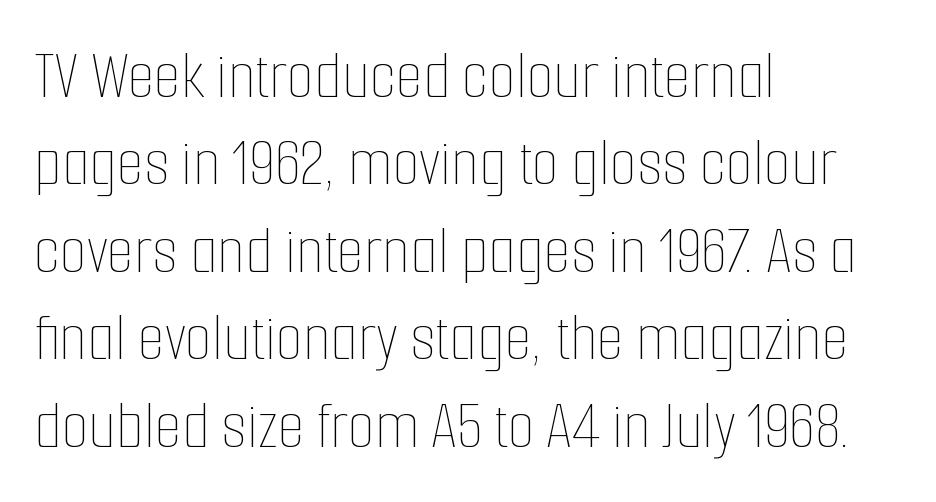
Q: Is the text bold? A: No.
Q: Is the text italic (slanted)? A: No, it is upright.
Q: Is the text underlined? A: No.
Q: How is the paragraph aligned? A: Left-aligned.
Q: Is the spacing between letters normal or unusually wide? A: Normal.
Q: Is the spacing between lines tight, normal or loose? A: Normal.
Q: Width (condensed, normal, or wide)? A: Condensed.
Q: Stroke contrast? A: Low.
Q: x-height? A: Medium.
Q: Monospaced? A: No.
